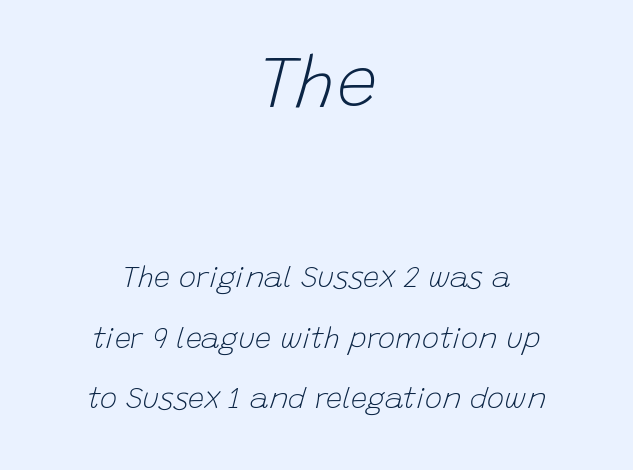
Q: Is the text bold? A: No.
Q: Is the text italic (slanted)? A: Yes, it leans right by about 15 degrees.
Q: Is the text underlined? A: No.
Q: How is the paragraph aligned? A: Centered.
Q: Is the spacing between letters normal or unusually wide? A: Normal.
Q: Is the spacing between lines tight, normal or loose? A: Loose.
Q: Which block of text is set in a larger size, the first (top) or the second (bottom)? A: The first (top) one.
Q: Width (condensed, normal, or wide)? A: Normal.
Q: Stroke contrast? A: Low.
Q: x-height? A: Large.
Q: Monospaced? A: No.
